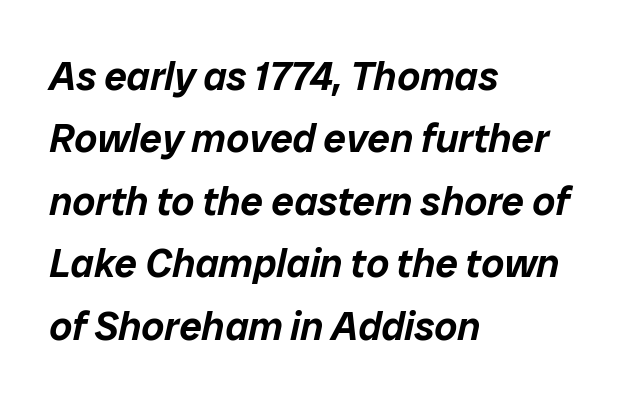
Q: Is the text italic (slanted)? A: Yes, it leans right by about 12 degrees.
Q: Is the text underlined? A: No.
Q: How is the paragraph aligned? A: Left-aligned.
Q: Is the spacing between letters normal or unusually wide? A: Normal.
Q: Is the spacing between lines tight, normal or loose? A: Normal.
Q: Width (condensed, normal, or wide)? A: Normal.
Q: Stroke contrast? A: Low.
Q: x-height? A: Medium.
Q: Monospaced? A: No.
